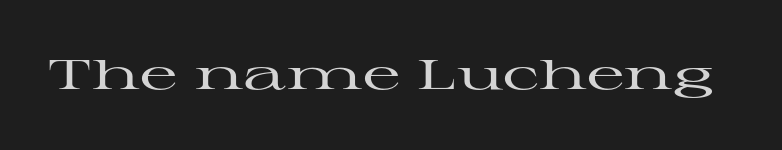
The image shows 41 px wide serif type, upright; set normal letter spacing, not underlined; high stroke contrast and a medium x-height.
